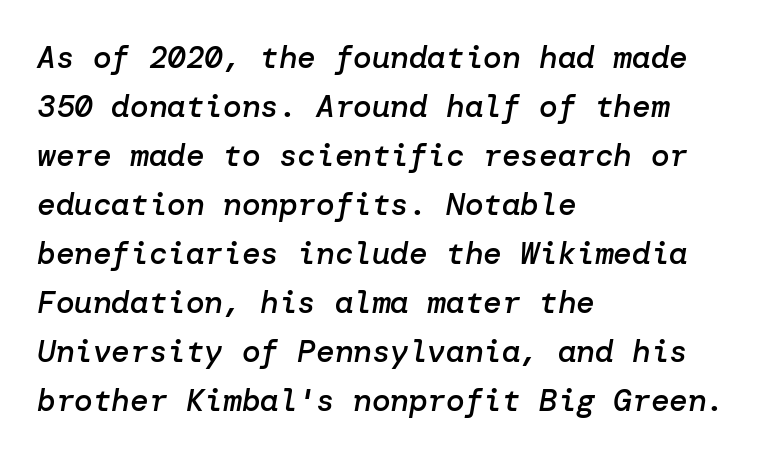
{"italic": "yes", "lean": "right", "slant_degrees": 10, "bold": "semi", "weight": "semibold", "width": "normal", "stroke_contrast": "low", "x_height": "medium", "underline": "no", "align": "left", "line_spacing": "normal", "line_spacing_ratio": 1.58, "letter_spacing": "normal", "letter_spacing_em": 0.0, "glyph_px": 31}
